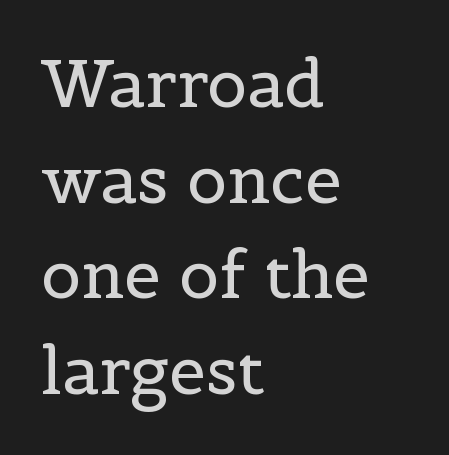
{"serif": "yes", "italic": "no", "bold": "no", "weight": "regular", "width": "normal", "x_height": "medium", "monospaced": "no", "underline": "no", "align": "left", "line_spacing": "normal", "line_spacing_ratio": 1.45, "letter_spacing": "normal", "letter_spacing_em": 0.0, "glyph_px": 66}
